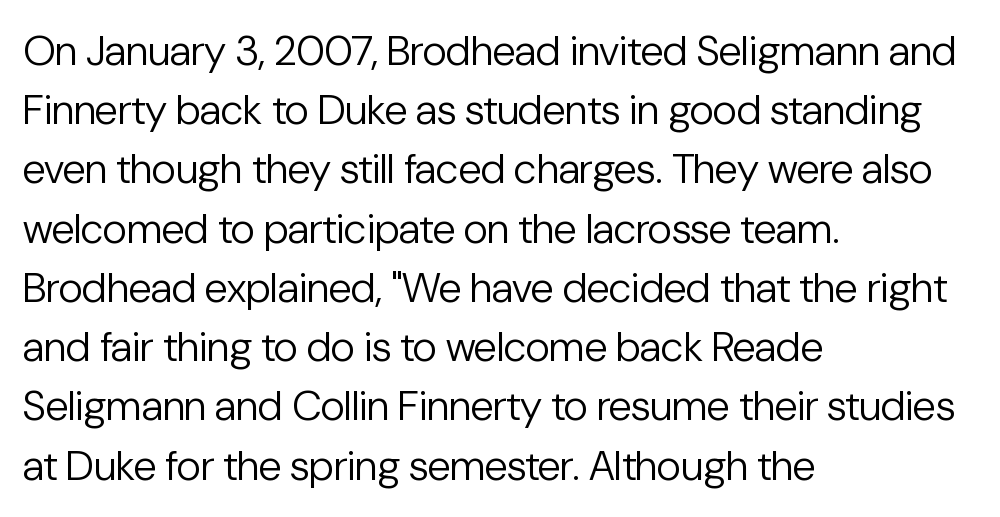
The image shows 42 px regular-weight sans-serif type, upright; set left-aligned, normal line spacing (1.41x), normal letter spacing, not underlined; low stroke contrast and a medium x-height.
